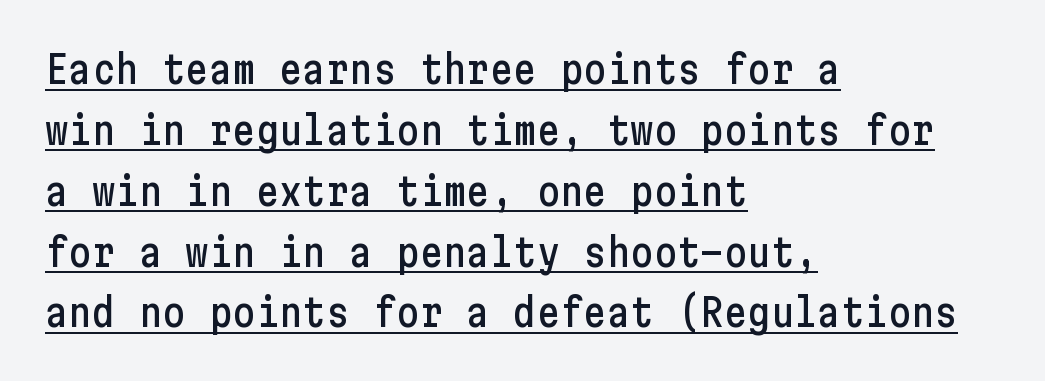
Q: Is the text italic (slanted)? A: No, it is upright.
Q: Is the typeface a serif or a sans-serif typeface? A: Sans-serif.
Q: Is the text underlined? A: Yes.
Q: How is the paragraph aligned? A: Left-aligned.
Q: Is the spacing between letters normal or unusually wide? A: Normal.
Q: Is the spacing between lines tight, normal or loose? A: Normal.
Q: Width (condensed, normal, or wide)? A: Condensed.
Q: Stroke contrast? A: Low.
Q: x-height? A: Medium.
